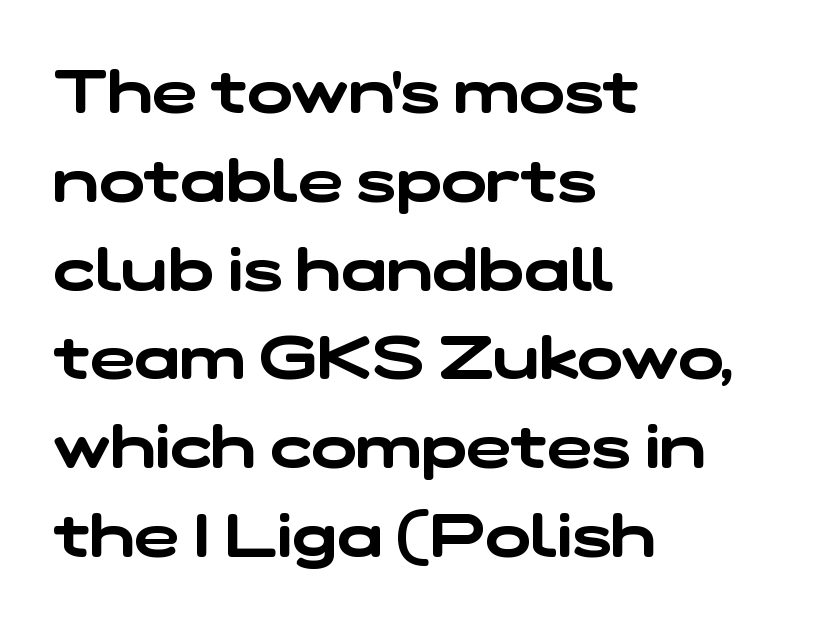
{"serif": "no", "width": "wide", "stroke_contrast": "low", "x_height": "medium", "monospaced": "no", "underline": "no", "align": "left", "line_spacing": "normal", "line_spacing_ratio": 1.48, "letter_spacing": "normal", "letter_spacing_em": 0.0, "glyph_px": 60}
